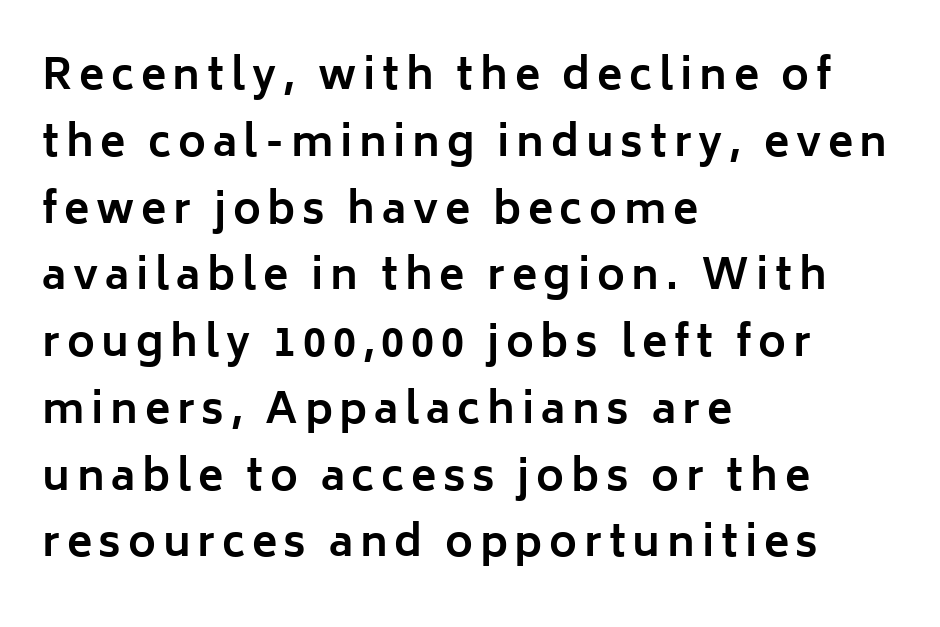
Q: Is the text bold? A: Yes.
Q: Is the text italic (slanted)? A: No, it is upright.
Q: Is the typeface a serif or a sans-serif typeface? A: Sans-serif.
Q: Is the text underlined? A: No.
Q: How is the paragraph aligned? A: Left-aligned.
Q: Is the spacing between lines tight, normal or loose? A: Normal.
Q: Width (condensed, normal, or wide)? A: Normal.
Q: Stroke contrast? A: Low.
Q: x-height? A: Medium.
Q: Monospaced? A: No.
